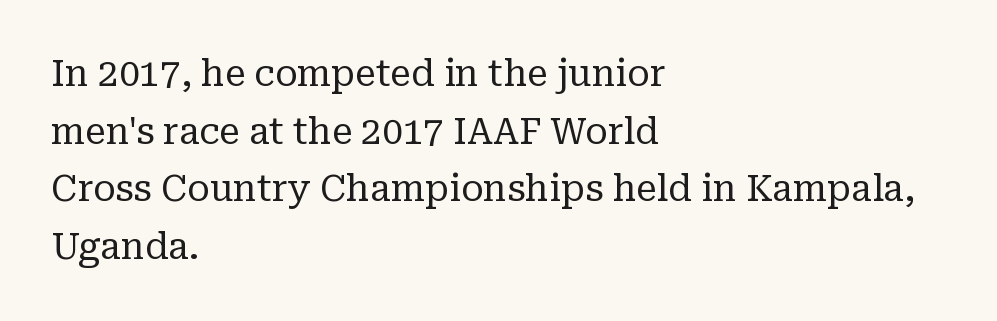
In terms of letterspacing, this is plain default setting. Compared with a typical body face, this is equally light or lighter still. The face used here is proportionally spaced, like ordinary book or web type. Upright lettering throughout. Look at the bottom of the vertical strokes: they flare into serifs here. Rule under the text: the space is simply empty.
